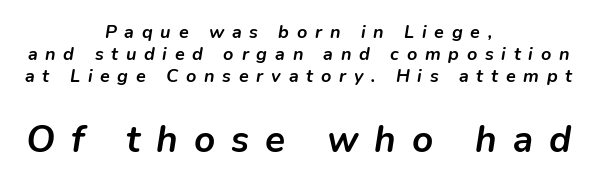
Q: Is the text bold? A: Yes.
Q: Is the text italic (slanted)? A: Yes, it leans right by about 9 degrees.
Q: Is the text underlined? A: No.
Q: How is the paragraph aligned? A: Centered.
Q: Is the spacing between letters normal or unusually wide? A: Unusually wide.
Q: Which block of text is set in a larger size, the first (top) or the second (bottom)? A: The second (bottom) one.
Q: Width (condensed, normal, or wide)? A: Normal.
Q: Stroke contrast? A: Low.
Q: x-height? A: Medium.
Q: Monospaced? A: No.
